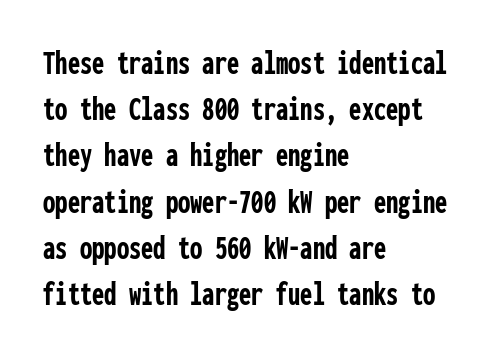
These lines keep a tight, regular rhythm from letter to letter. Rule under the text: the space is simply empty. This sample has the even, mechanical cadence of fixed-width lettering. Notice how descenders clear the ascenders below comfortably — that's standard leading. In terms of letterform style, serifs are entirely absent.
